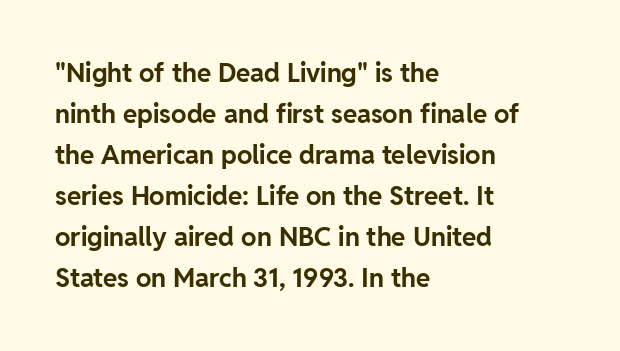
Q: Is the text bold? A: Yes.
Q: Is the text italic (slanted)? A: No, it is upright.
Q: Is the text underlined? A: No.
Q: How is the paragraph aligned? A: Left-aligned.
Q: Is the spacing between letters normal or unusually wide? A: Normal.
Q: Is the spacing between lines tight, normal or loose? A: Normal.
